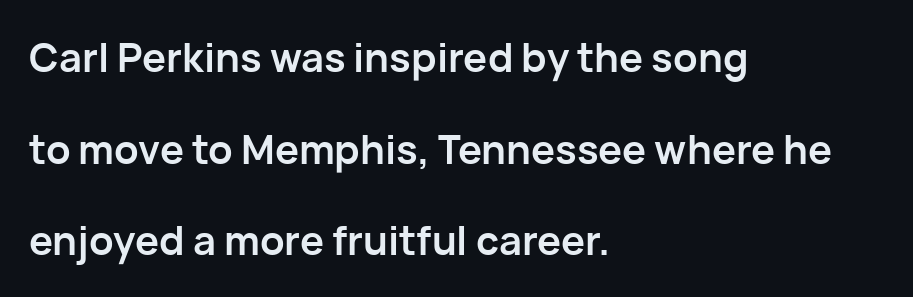
Tall strokes in this sample are plumb rather than angled. Baseline-to-baseline distance is far greater than the letter height. Bold? Absolutely — the strokes are thick and heavy. A typesetter would call this proportional, since set widths differ per character. This rendering uses left alignment, leaving the right contour irregular.
